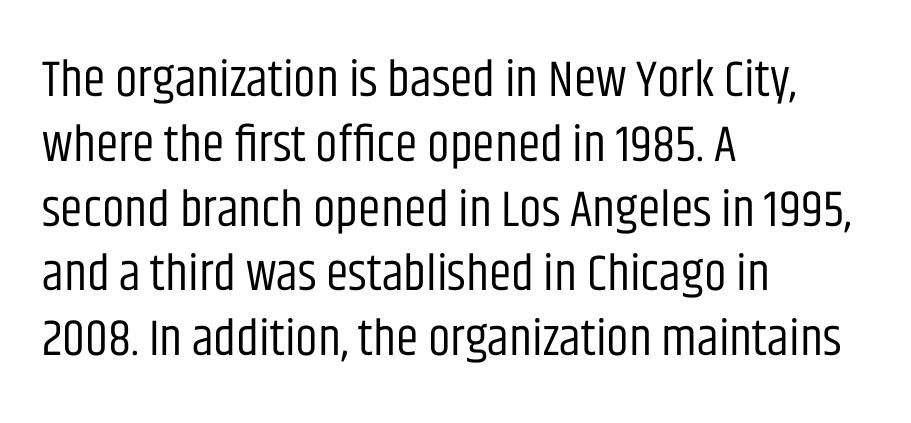
{"serif": "no", "italic": "no", "bold": "no", "weight": "regular", "width": "condensed", "stroke_contrast": "low", "x_height": "large", "monospaced": "no", "underline": "no", "align": "left", "line_spacing": "normal", "line_spacing_ratio": 1.27, "letter_spacing": "normal", "letter_spacing_em": 0.0, "glyph_px": 51}
